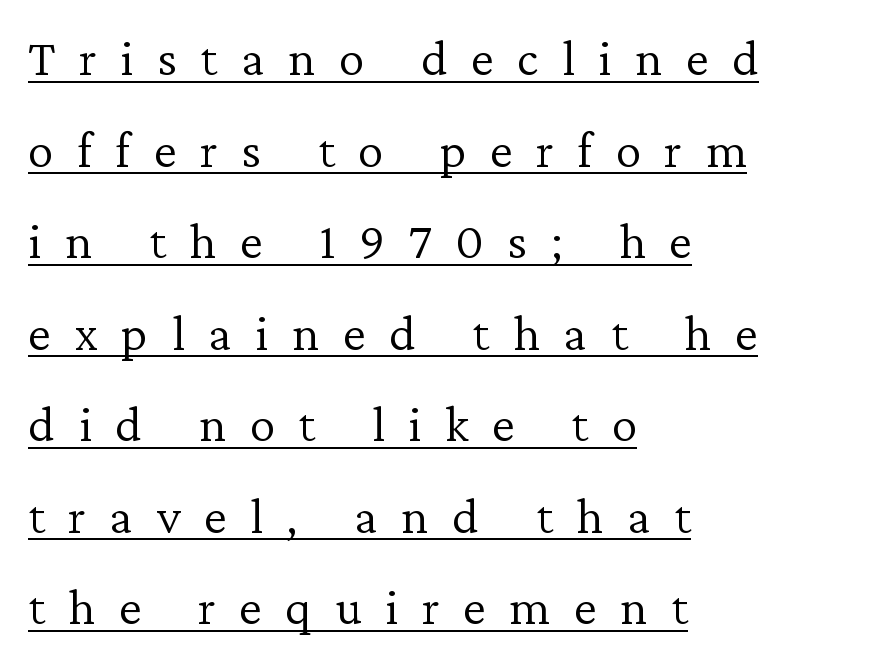
The image shows 52 px light serif type, upright; set left-aligned, line spacing 1.76x, unusually wide letter spacing (+0.45 em), underlined; low stroke contrast and a medium x-height.
